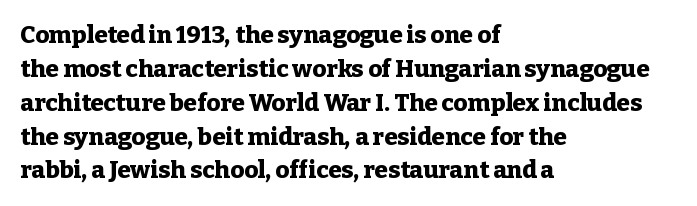
Q: Is the text bold? A: Yes.
Q: Is the text italic (slanted)? A: No, it is upright.
Q: Is the text underlined? A: No.
Q: How is the paragraph aligned? A: Left-aligned.
Q: Is the spacing between letters normal or unusually wide? A: Normal.
Q: Is the spacing between lines tight, normal or loose? A: Normal.
